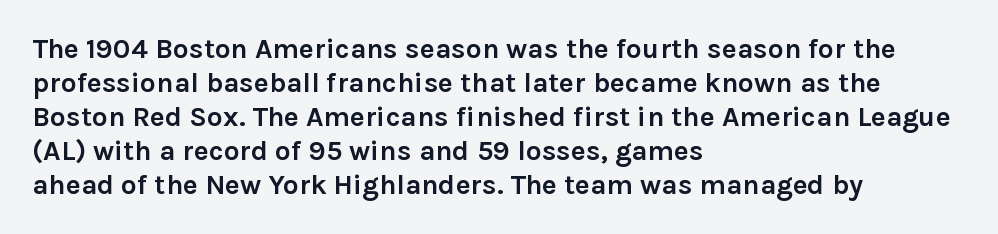
{"serif": "no", "italic": "no", "bold": "yes", "weight": "semibold", "width": "normal", "stroke_contrast": "low", "x_height": "medium", "monospaced": "no", "underline": "no", "align": "left", "line_spacing_ratio": 1.21, "letter_spacing": "normal", "letter_spacing_em": 0.0, "glyph_px": 28}
